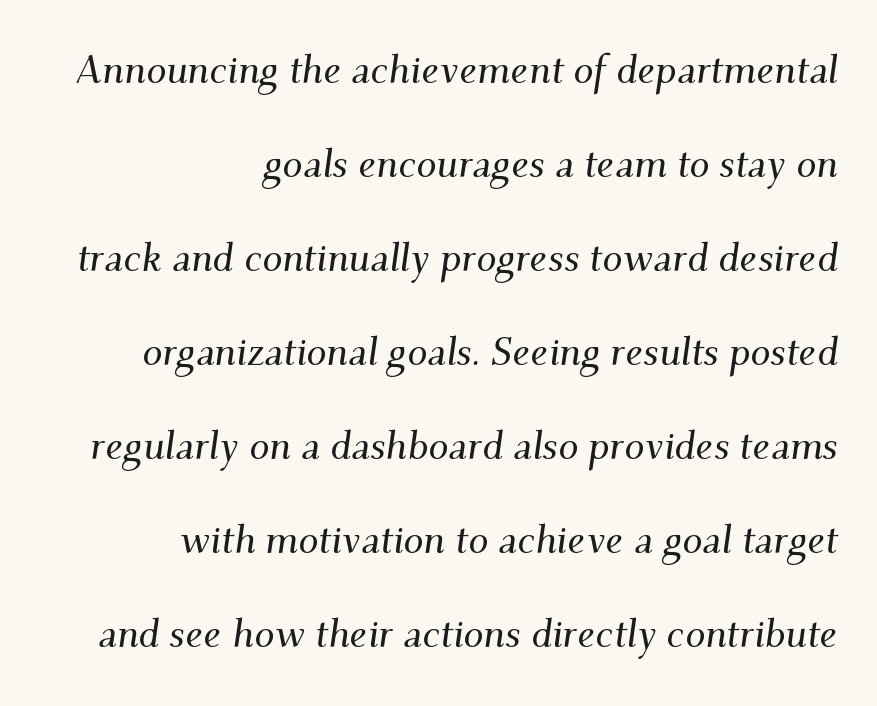
{"serif": "yes", "italic": "yes", "lean": "right", "slant_degrees": 9, "width": "normal", "stroke_contrast": "medium", "x_height": "small", "monospaced": "no", "underline": "no", "align": "right", "line_spacing": "loose", "line_spacing_ratio": 2.35, "letter_spacing": "normal", "letter_spacing_em": 0.0, "glyph_px": 40}
